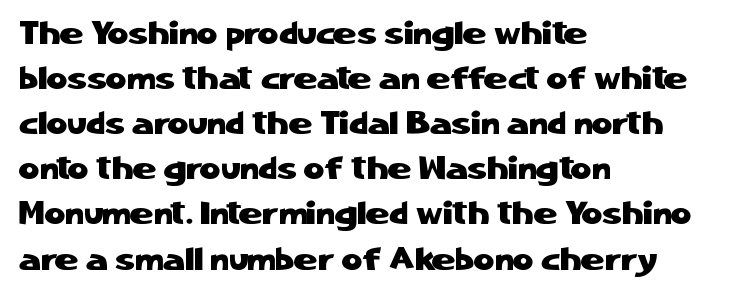
A typesetter would mark this as roman, not italic. Line starts are locked; line ends wander. Nope, no serifs anywhere on these letters. Beneath every word, the page is bare.
